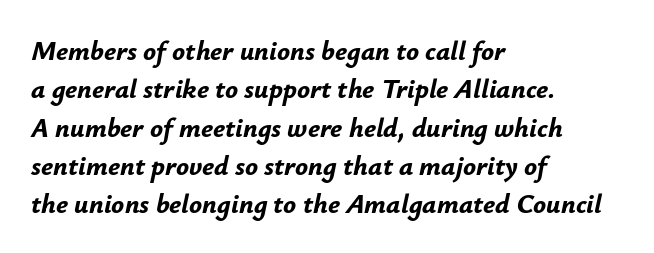
The image shows 27 px bold type, italic (leaning right); set left-aligned, normal line spacing (1.42x), normal letter spacing, not underlined.
